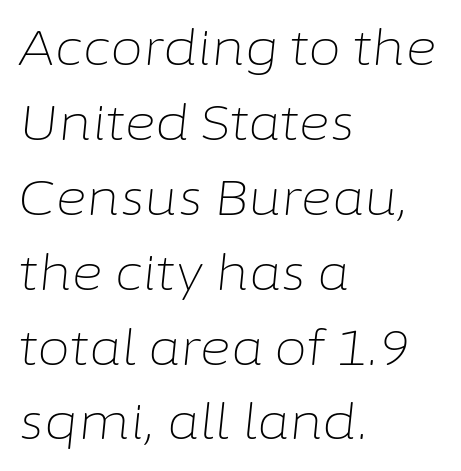
No word sits above an underline. Is this a heavy cut? Hardly; it is regular or lighter. Interline gaps are of average width in this sample. Typeset ragged right — the left edge is the straight one. Is the letter spacing exaggerated? No — it looks like the ordinary default. Is this a fixed-width face? No — the glyphs have proportional, varying widths.
